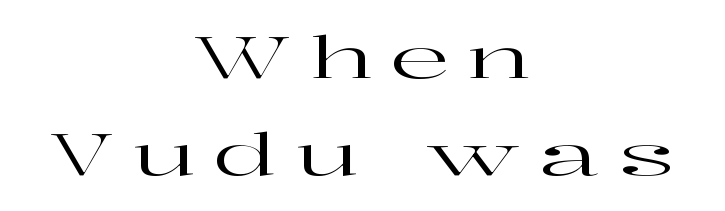
{"serif": "yes", "italic": "no", "width": "wide", "stroke_contrast": "high", "x_height": "medium", "monospaced": "no", "underline": "no", "align": "center", "line_spacing": "normal", "line_spacing_ratio": 1.68, "letter_spacing": "wide", "letter_spacing_em": 0.31, "glyph_px": 58}
